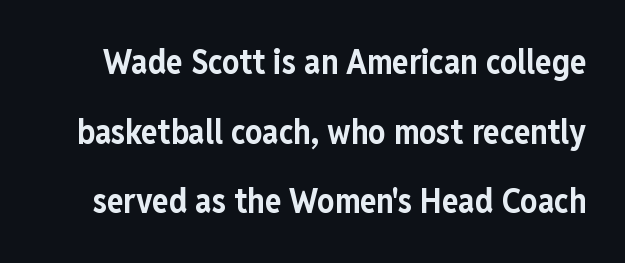
The image shows 34 px bold, condensed sans-serif type, upright; set loose line spacing (2.05x), normal letter spacing, not underlined; low stroke contrast and a medium x-height.
